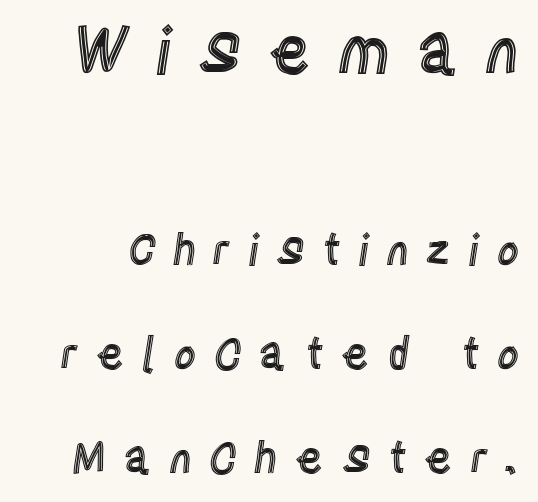
{"width": "condensed", "x_height": "large", "monospaced": "no", "underline": "no", "line_spacing": "loose", "line_spacing_ratio": 2.42, "letter_spacing": "wide", "letter_spacing_em": 0.39, "larger_block": "first", "size_ratio": 1.51, "glyph_px": 65}
